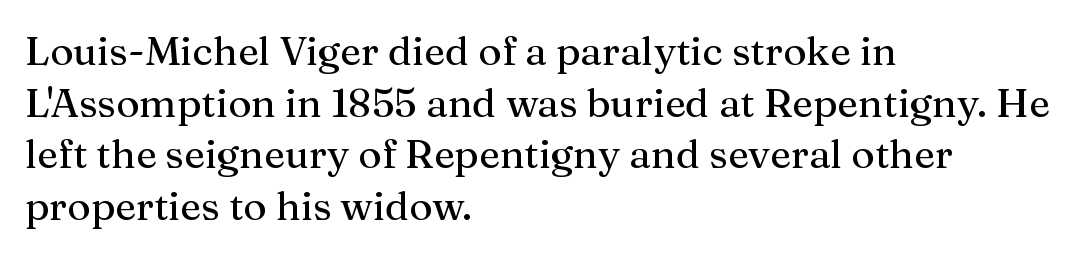
The face used here is proportionally spaced, like ordinary book or web type. Do the letters lean? They stand straight. These lines are set flush left with a ragged right edge. Between one letter and the next there's only the usual sliver of space. Underlining? Definitely not there.
